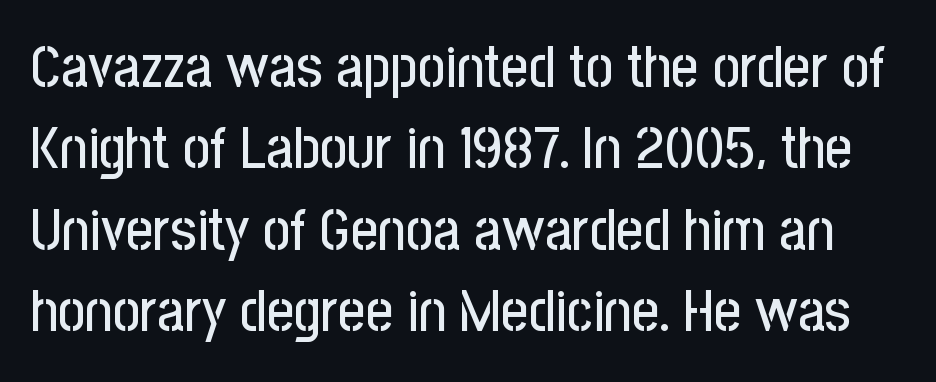
{"serif": "no", "italic": "no", "width": "condensed", "stroke_contrast": "low", "x_height": "medium", "monospaced": "no", "underline": "no", "line_spacing": "normal", "line_spacing_ratio": 1.38, "letter_spacing": "normal", "letter_spacing_em": 0.0, "glyph_px": 59}
